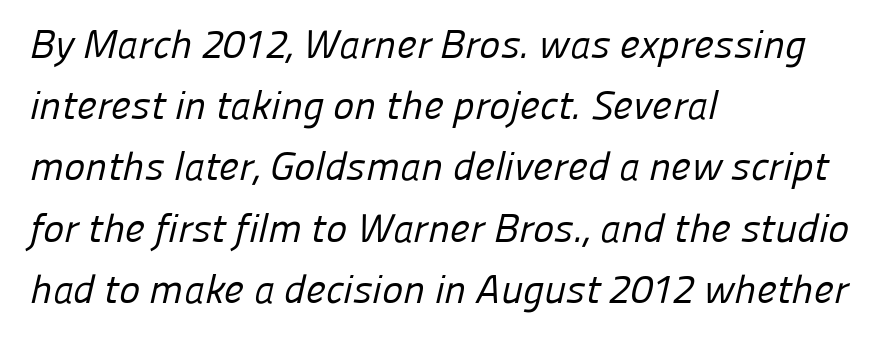
What stands out about the letter spacing? Nothing — it is the standard amount. The letters advance in unequal steps, a hallmark of proportional type. The lines sit at an ordinary, default distance from one another. Every row of glyphs begins at an identical x-position on the left. This sample uses a sans-serif face. Only glyphs here, with clear space below each row.
